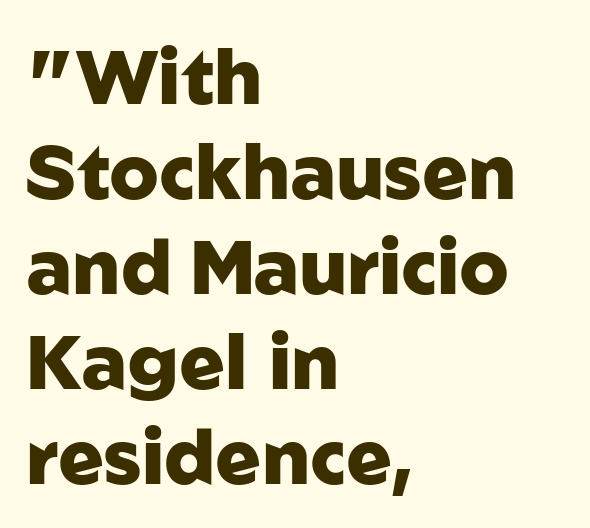
The foot of each line stays bare and open. The gaps between neighbouring characters are ordinary and unremarkable. How would I describe the line gaps? Plain and ordinary. These words are printed bold, with thick strokes throughout.
